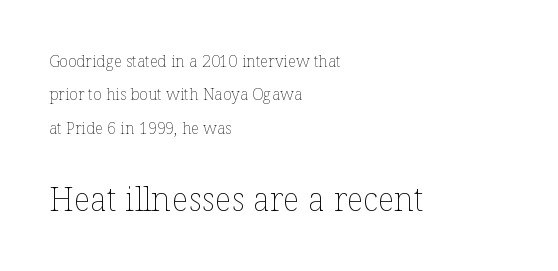
The characters are drawn with everyday or finer stroke widths. Short and long lines alike share a common starting point at left. The glyphs are unaccompanied by any horizontal stroke below them. The specimen reads as upright at a glance. Compared with typical body copy, the letter spacing here is the same.
